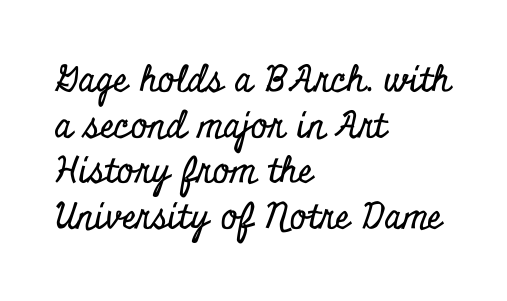
The image shows 36 px condensed serif type; set left-aligned, normal line spacing (1.27x), normal letter spacing, not underlined; low stroke contrast and a small x-height.
